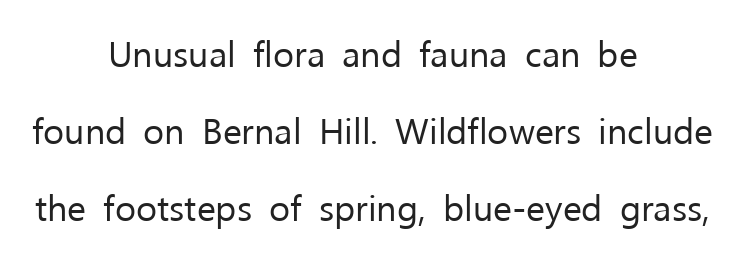
Character widths vary here, with narrow letters taking less room than wide ones. The passage shown is not bold in any degree. Does extra space separate the letters? No, they use regular spacing. The area under the type is left untouched. No italicization has been applied; the sample stays upright. These lines stand farther apart than default settings would place them.
